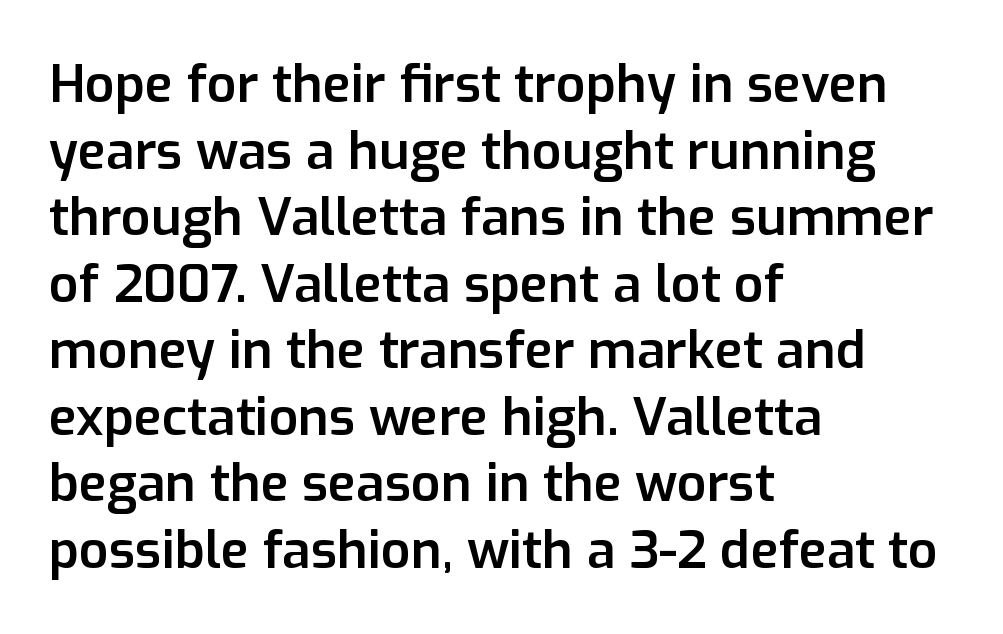
Leading matches the norm, producing a regular column. Underlining? Definitely not there. The letters are semibold — heavier than regular but short of a full bold. The font family rendered here belongs to the sans-serif group.
